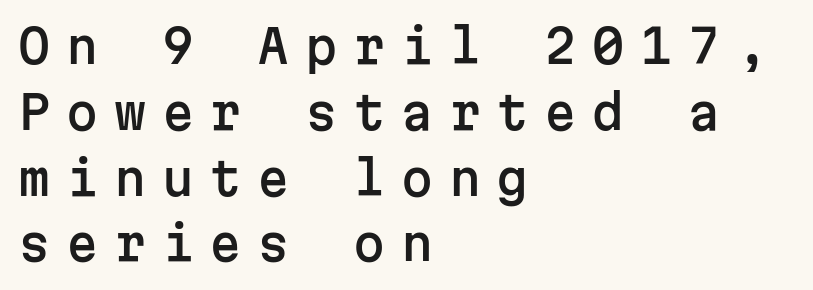
Q: Is the text italic (slanted)? A: No, it is upright.
Q: Is the typeface a serif or a sans-serif typeface? A: Sans-serif.
Q: Is the text underlined? A: No.
Q: How is the paragraph aligned? A: Left-aligned.
Q: Is the spacing between letters normal or unusually wide? A: Unusually wide.
Q: Is the spacing between lines tight, normal or loose? A: Normal.
Q: Width (condensed, normal, or wide)? A: Normal.
Q: Stroke contrast? A: Low.
Q: x-height? A: Medium.
Q: Monospaced? A: Yes.
